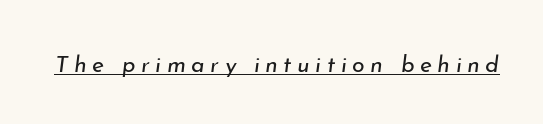
The image shows 23 px text type, italic (leaning right); set unusually wide letter spacing (+0.24 em), underlined.
